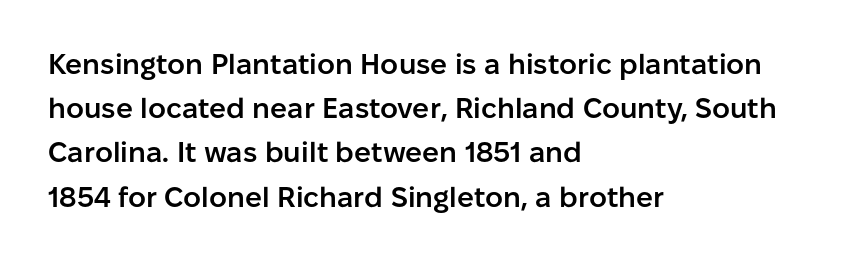
The image shows 28 px semibold sans-serif type, upright; set left-aligned, normal line spacing (1.58x), normal letter spacing, not underlined; low stroke contrast and a medium x-height.
